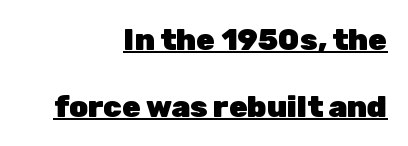
You could not count columns in this text — the font is proportionally spaced. Every character sits straight up, as roman type does. Notice how thick the strokes are: this is what a full bold looks like. Stroke terminals: plain, sans-serif. Each new line begins a long way beneath the previous one. The string is rendered with underlining switched on.
